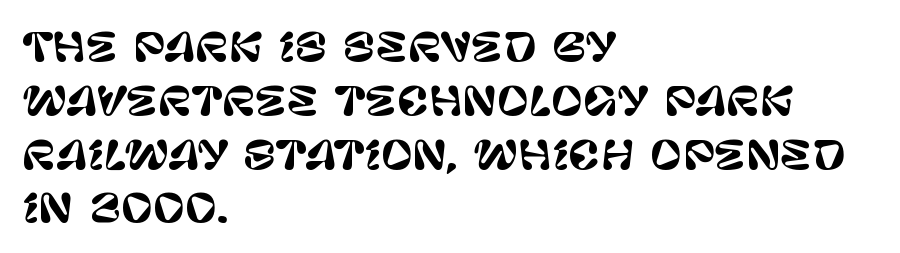
The image shows 39 px sans-serif type; set left-aligned, normal line spacing (1.38x), normal letter spacing, not underlined; low stroke contrast and a large x-height.
